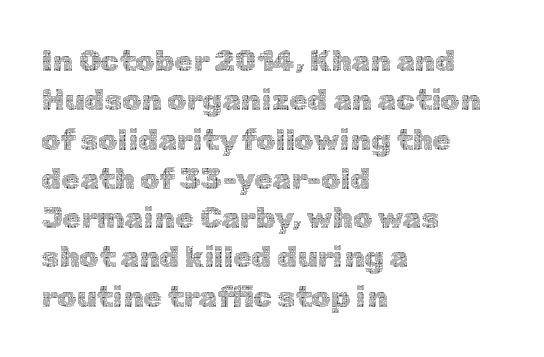
Q: Is the text bold? A: No.
Q: Is the text italic (slanted)? A: No, it is upright.
Q: Is the text underlined? A: No.
Q: How is the paragraph aligned? A: Left-aligned.
Q: Is the spacing between letters normal or unusually wide? A: Normal.
Q: Is the spacing between lines tight, normal or loose? A: Normal.
Q: Width (condensed, normal, or wide)? A: Normal.
Q: x-height? A: Medium.
Q: Monospaced? A: No.
